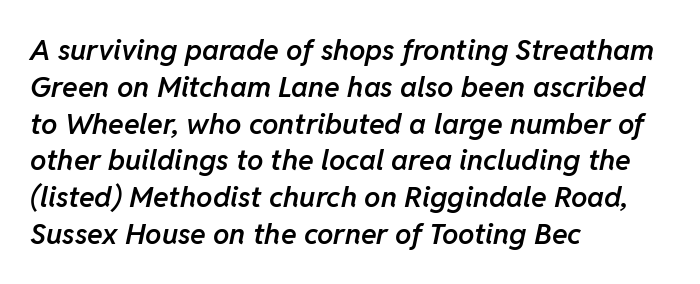
Q: Is the text bold? A: Semi-bold.
Q: Is the text italic (slanted)? A: Yes, it leans right by about 11 degrees.
Q: Is the text underlined? A: No.
Q: How is the paragraph aligned? A: Left-aligned.
Q: Is the spacing between letters normal or unusually wide? A: Normal.
Q: Is the spacing between lines tight, normal or loose? A: Normal.
Q: Width (condensed, normal, or wide)? A: Normal.
Q: Stroke contrast? A: Low.
Q: x-height? A: Medium.
Q: Monospaced? A: No.
